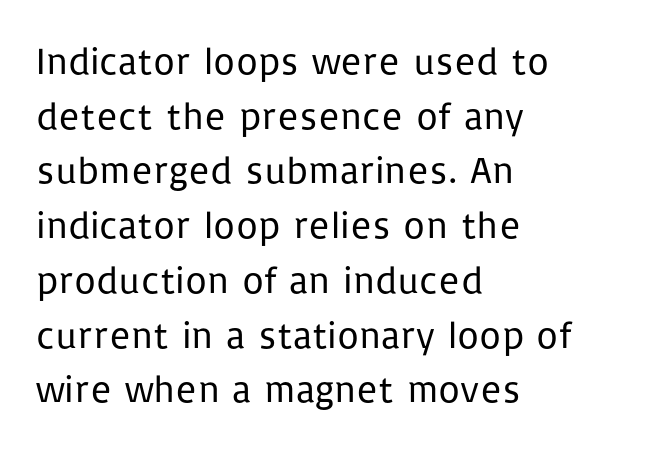
{"serif": "no", "italic": "no", "bold": "no", "weight": "regular", "width": "normal", "stroke_contrast": "low", "x_height": "medium", "monospaced": "no", "underline": "no", "align": "left", "line_spacing": "normal", "line_spacing_ratio": 1.44, "letter_spacing": "normal", "letter_spacing_em": 0.0, "glyph_px": 38}
